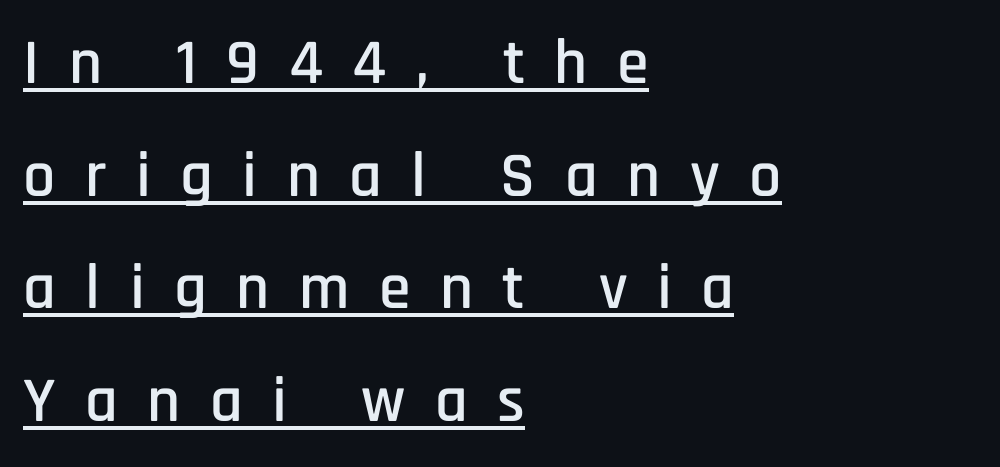
Letter spacing: wide. Observe the absence of serifs on each vertical stroke in this sample. The string is rendered with underlining switched on. Posture: vertical. The rendering anchors every line to the left-hand side.
